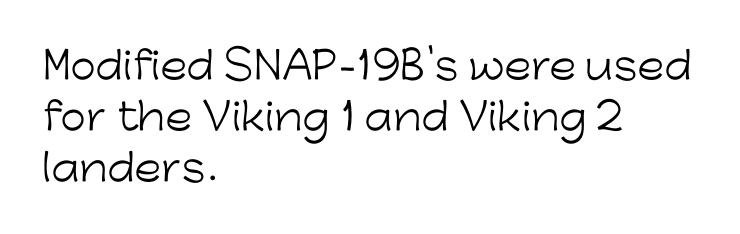
{"serif": "no", "italic": "no", "bold": "no", "weight": "light", "width": "normal", "stroke_contrast": "low", "x_height": "medium", "monospaced": "no", "underline": "no", "align": "left", "line_spacing": "normal", "line_spacing_ratio": 1.38, "letter_spacing": "normal", "letter_spacing_em": 0.0, "glyph_px": 37}
